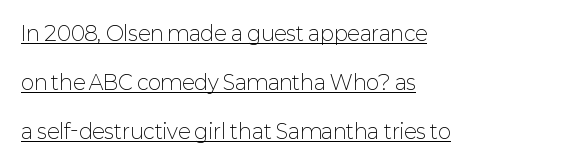
{"italic": "no", "bold": "no", "underline": "yes", "align": "left", "line_spacing": "loose", "line_spacing_ratio": 2.44, "letter_spacing": "normal", "letter_spacing_em": 0.0, "glyph_px": 20}
